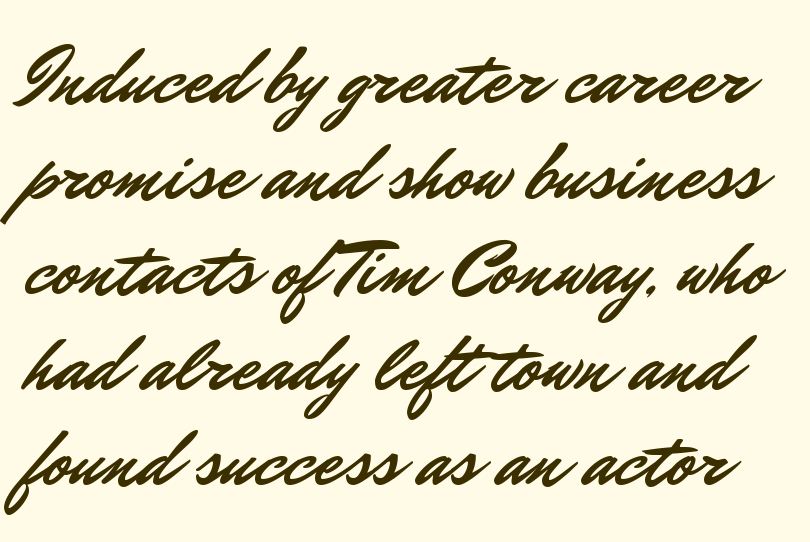
The image shows 79 px sans-serif type; set line spacing 1.21x, normal letter spacing, not underlined; low stroke contrast and a small x-height.
